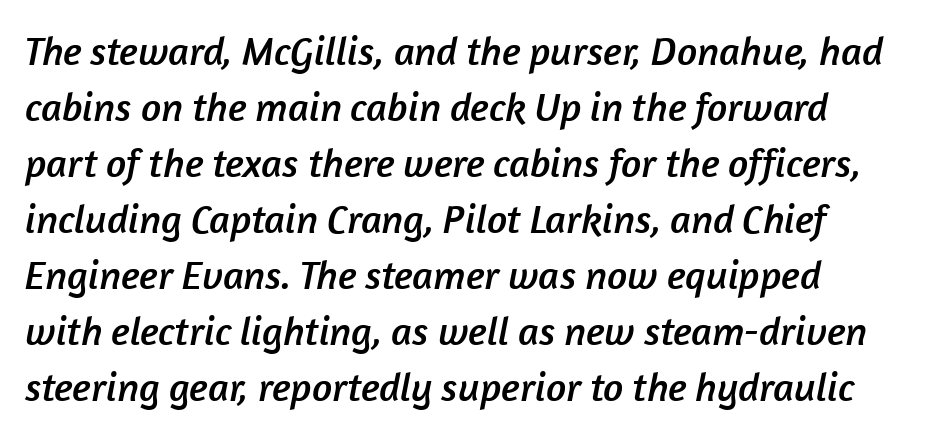
Note the varied advance widths — an 'i' is clearly narrower than an 'm'. Serifs: no, the terminals of the letterforms are clean. The line-height multiplier appears to be the usual default. Words float on clear page, feet unadorned. Between one letter and the next there's only the usual sliver of space.
